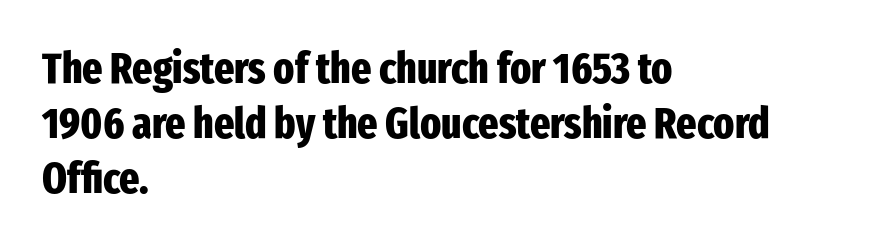
Q: Is the text bold? A: Yes.
Q: Is the text italic (slanted)? A: No, it is upright.
Q: Is the typeface a serif or a sans-serif typeface? A: Sans-serif.
Q: Is the text underlined? A: No.
Q: How is the paragraph aligned? A: Left-aligned.
Q: Is the spacing between letters normal or unusually wide? A: Normal.
Q: Is the spacing between lines tight, normal or loose? A: Normal.
Q: Width (condensed, normal, or wide)? A: Condensed.
Q: Stroke contrast? A: Low.
Q: x-height? A: Medium.
Q: Monospaced? A: No.
